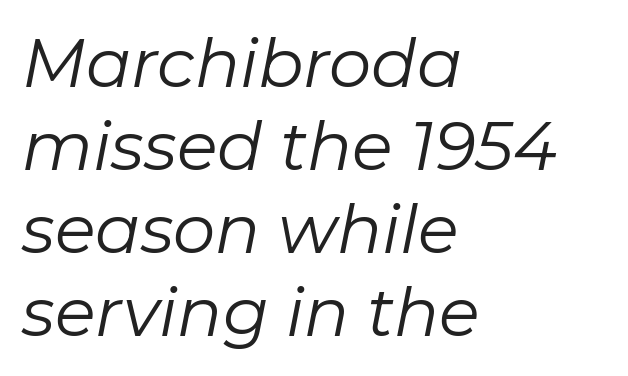
The image shows 67 px regular-weight type, italic (leaning right); set left-aligned, line spacing 1.24x, normal letter spacing, not underlined; low stroke contrast and a medium x-height.
